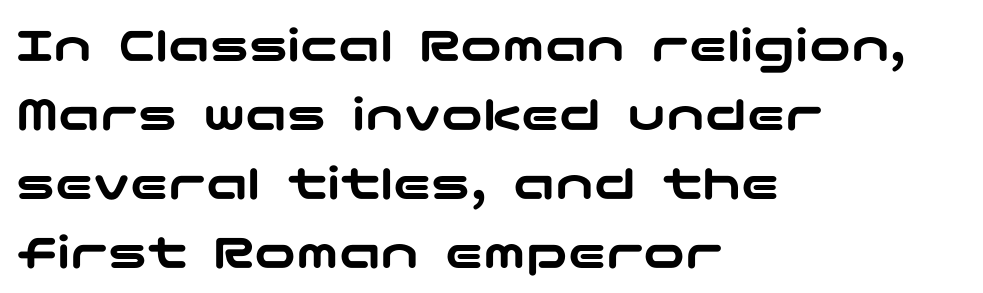
{"serif": "no", "italic": "no", "width": "wide", "stroke_contrast": "low", "x_height": "medium", "underline": "no", "align": "left", "line_spacing": "normal", "line_spacing_ratio": 1.33, "letter_spacing": "normal", "letter_spacing_em": 0.0, "glyph_px": 52}
